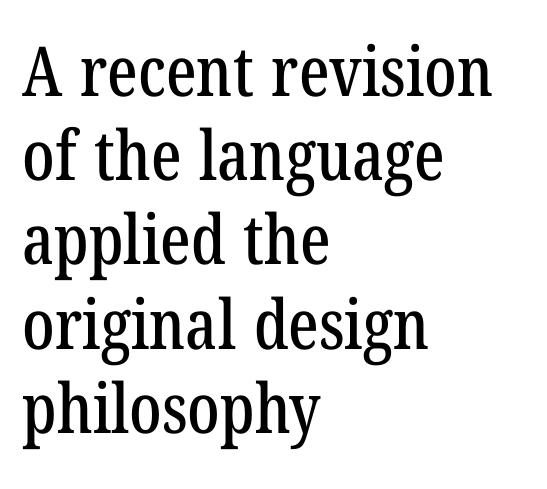
The image shows 69 px condensed serif type; set left-aligned, line spacing 1.22x, normal letter spacing, not underlined; low stroke contrast and a medium x-height.
